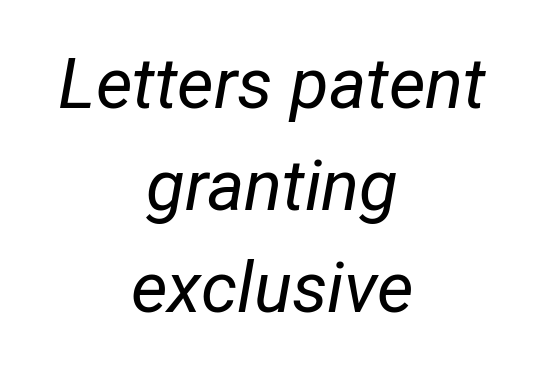
Q: Is the text bold? A: No.
Q: Is the text italic (slanted)? A: Yes, it leans right by about 12 degrees.
Q: Is the text underlined? A: No.
Q: How is the paragraph aligned? A: Centered.
Q: Is the spacing between letters normal or unusually wide? A: Normal.
Q: Is the spacing between lines tight, normal or loose? A: Normal.
Q: Width (condensed, normal, or wide)? A: Condensed.
Q: Stroke contrast? A: Low.
Q: x-height? A: Medium.
Q: Monospaced? A: No.
